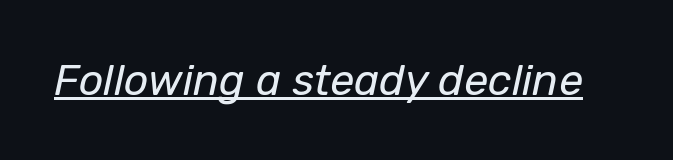
The axis of the letterforms is tilted away from vertical. The font sits on the lighter half of the weight spectrum, regular included. Students, note that the glyphs here touch the page at normal intervals. A typesetter would call this proportional, since set widths differ per character. This sample carries an underscore along the baseline area.
